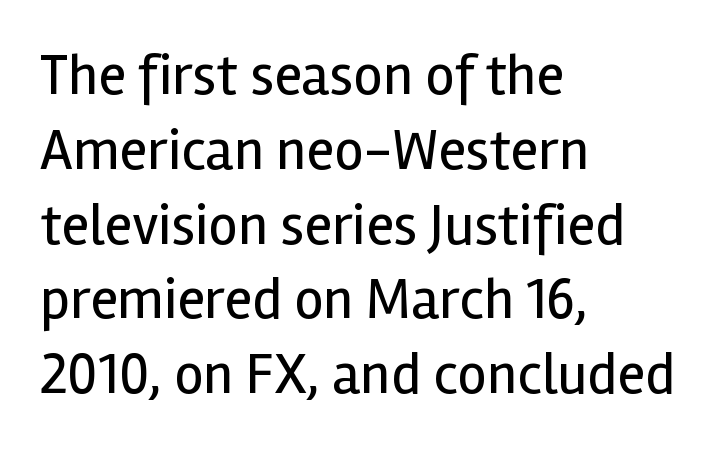
The image shows 58 px regular-weight sans-serif type, upright; set left-aligned, normal line spacing (1.29x), normal letter spacing, not underlined; a medium x-height.
